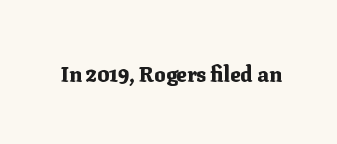
{"italic": "no", "bold": "yes", "underline": "no", "letter_spacing": "normal", "letter_spacing_em": 0.0, "glyph_px": 21}
